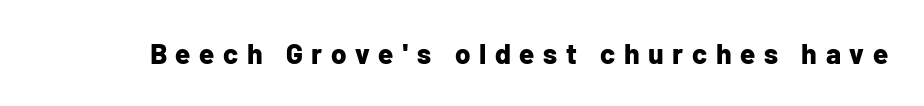
{"serif": "no", "italic": "no", "bold": "yes", "weight": "bold", "width": "normal", "stroke_contrast": "low", "x_height": "medium", "monospaced": "no", "underline": "no", "letter_spacing": "wide", "letter_spacing_em": 0.31, "glyph_px": 28}
